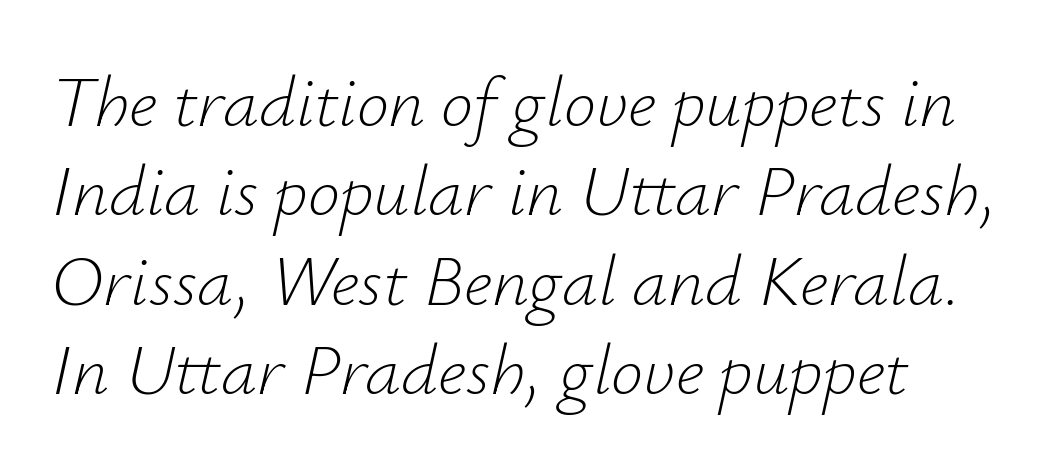
{"italic": "yes", "lean": "right", "slant_degrees": 12, "bold": "no", "weight": "light", "width": "normal", "stroke_contrast": "low", "x_height": "small", "monospaced": "no", "underline": "no", "align": "left", "line_spacing_ratio": 1.24, "letter_spacing": "normal", "letter_spacing_em": 0.0, "glyph_px": 72}
